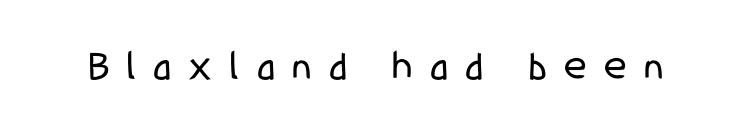
The image shows 43 px regular-weight, condensed sans-serif type, upright; set unusually wide letter spacing (+0.41 em), not underlined; low stroke contrast and a medium x-height.
